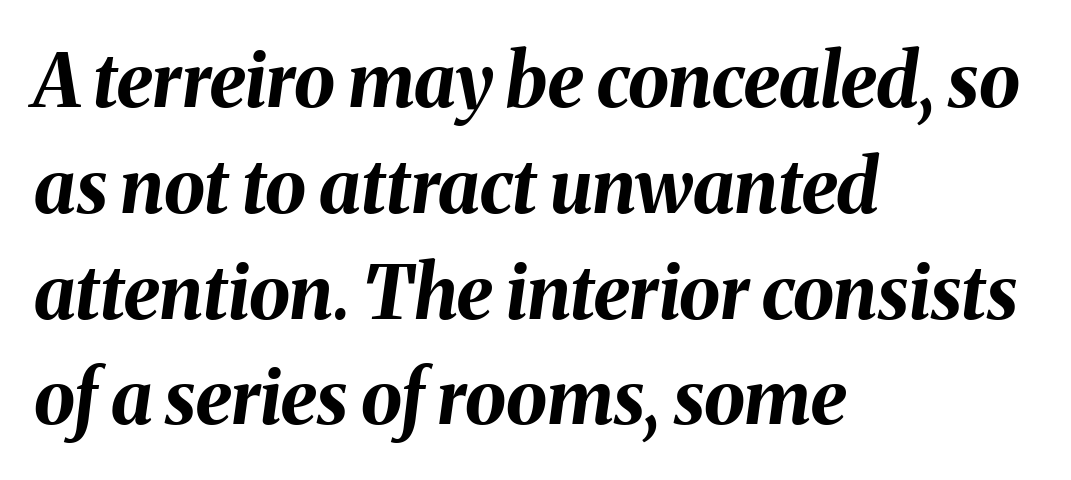
The image shows 74 px bold type, italic (leaning right); set left-aligned, normal line spacing (1.43x), normal letter spacing, not underlined; medium stroke contrast and a medium x-height.
